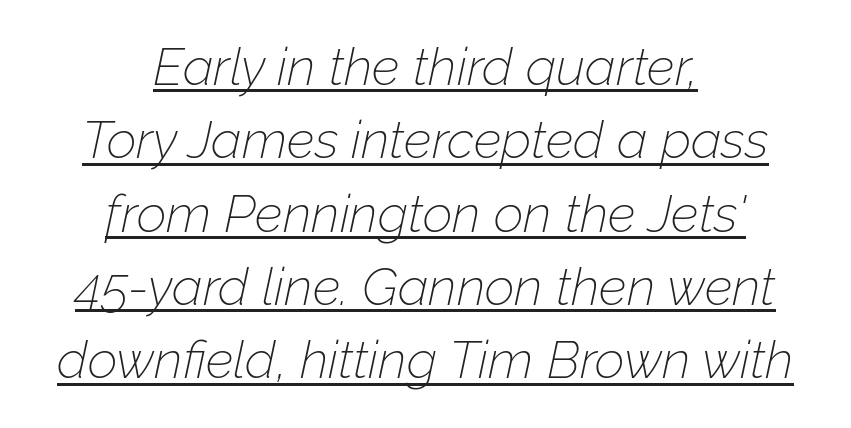
Q: Is the text bold? A: No.
Q: Is the text italic (slanted)? A: Yes, it leans right by about 12 degrees.
Q: Is the text underlined? A: Yes.
Q: How is the paragraph aligned? A: Centered.
Q: Is the spacing between letters normal or unusually wide? A: Normal.
Q: Is the spacing between lines tight, normal or loose? A: Normal.
Q: Width (condensed, normal, or wide)? A: Normal.
Q: Stroke contrast? A: Low.
Q: x-height? A: Medium.
Q: Monospaced? A: No.
